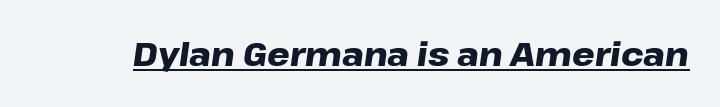
{"italic": "yes", "lean": "right", "slant_degrees": 8, "bold": "yes", "weight": "heavy", "width": "wide", "stroke_contrast": "low", "x_height": "medium", "monospaced": "no", "underline": "yes", "letter_spacing": "normal", "letter_spacing_em": 0.0, "glyph_px": 32}
